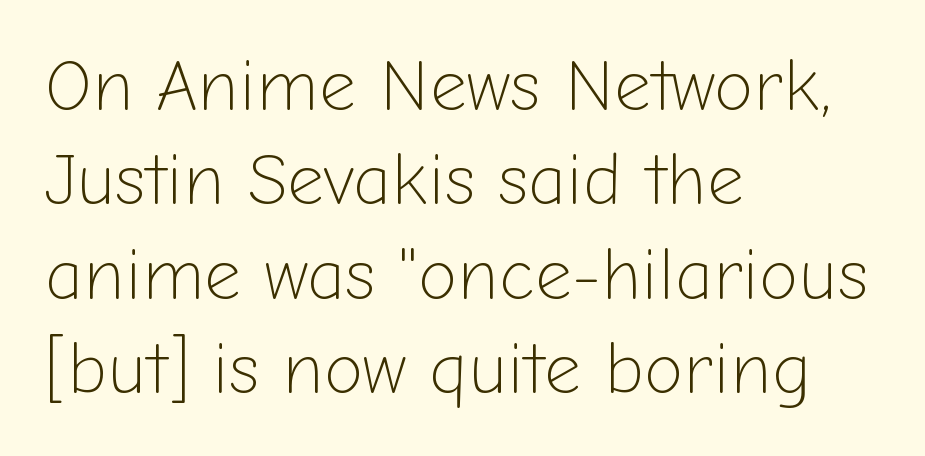
{"serif": "no", "italic": "no", "bold": "no", "weight": "light", "width": "normal", "stroke_contrast": "low", "x_height": "medium", "monospaced": "no", "underline": "no", "align": "left", "line_spacing": "normal", "line_spacing_ratio": 1.31, "letter_spacing": "normal", "letter_spacing_em": 0.0, "glyph_px": 72}
